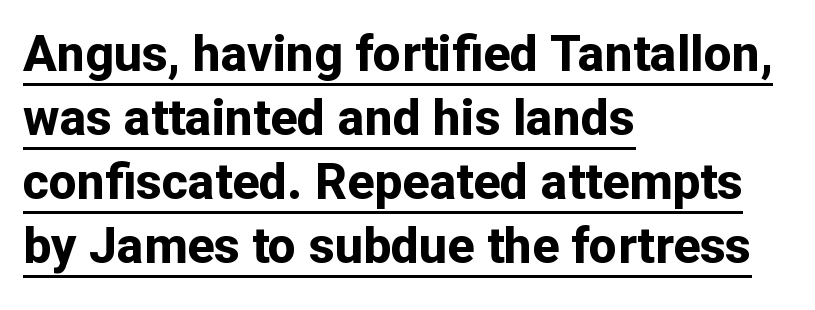
{"serif": "no", "italic": "no", "bold": "yes", "weight": "bold", "width": "normal", "stroke_contrast": "low", "x_height": "medium", "monospaced": "no", "underline": "yes", "align": "left", "line_spacing": "normal", "line_spacing_ratio": 1.28, "letter_spacing": "normal", "letter_spacing_em": 0.0, "glyph_px": 50}
